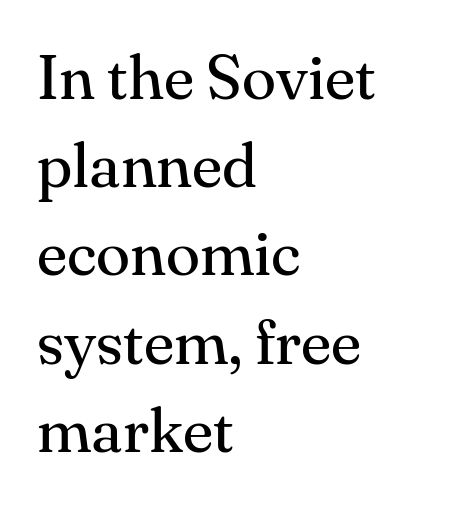
Q: Is the text bold? A: No.
Q: Is the text italic (slanted)? A: No, it is upright.
Q: Is the typeface a serif or a sans-serif typeface? A: Serif.
Q: Is the text underlined? A: No.
Q: How is the paragraph aligned? A: Left-aligned.
Q: Is the spacing between letters normal or unusually wide? A: Normal.
Q: Is the spacing between lines tight, normal or loose? A: Normal.
Q: Width (condensed, normal, or wide)? A: Normal.
Q: Stroke contrast? A: Medium.
Q: x-height? A: Small.
Q: Monospaced? A: No.
